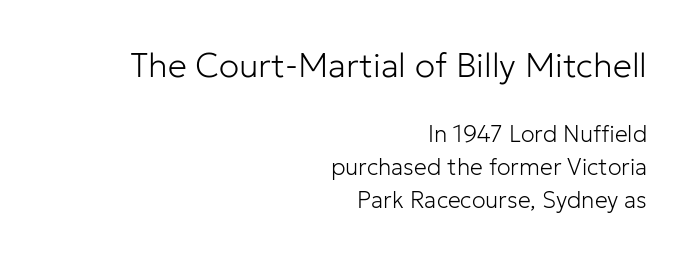
Do the letters lean? They stand straight. The designer went with a sans here, leaving each stem footless. The tracking reads as untouched default to a designer's eye. Character widths vary here, with narrow letters taking less room than wide ones.
